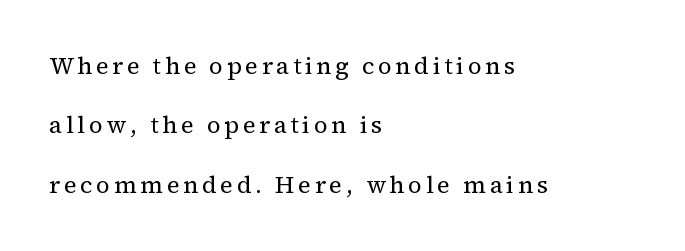
The image shows 24 px text type, upright; set left-aligned, loose line spacing (2.47x), not underlined.
